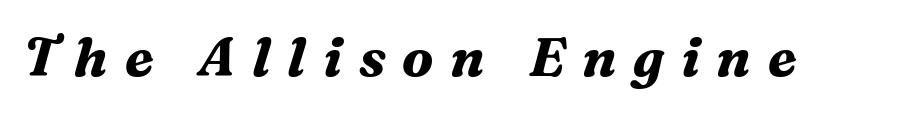
Q: Is the text bold? A: Yes.
Q: Is the text italic (slanted)? A: Yes, it leans right by about 16 degrees.
Q: Is the typeface a serif or a sans-serif typeface? A: Serif.
Q: Is the text underlined? A: No.
Q: Is the spacing between letters normal or unusually wide? A: Unusually wide.
Q: Width (condensed, normal, or wide)? A: Normal.
Q: Stroke contrast? A: Medium.
Q: x-height? A: Medium.
Q: Monospaced? A: No.
